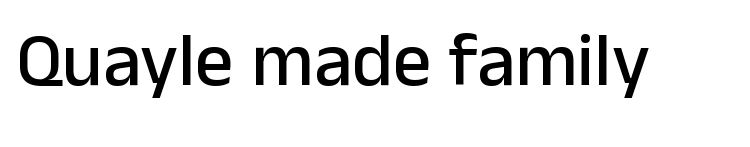
This sample has the flowing, uneven cadence of proportional lettering. This sample uses an upright cut, with every glyph sitting square on the baseline. Unlike a traditional serif, this face leaves its strokes unadorned. Between one letter and the next there's only the usual sliver of space. Lines of text with bare space underneath.
